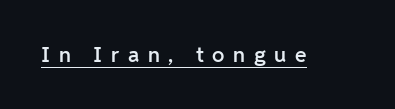
Q: Is the text bold? A: Semi-bold.
Q: Is the text italic (slanted)? A: No, it is upright.
Q: Is the text underlined? A: Yes.
Q: Is the spacing between letters normal or unusually wide? A: Unusually wide.
